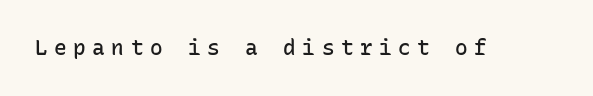
{"italic": "no", "bold": "semi", "underline": "no", "letter_spacing": "wide", "letter_spacing_em": 0.31, "glyph_px": 21}
